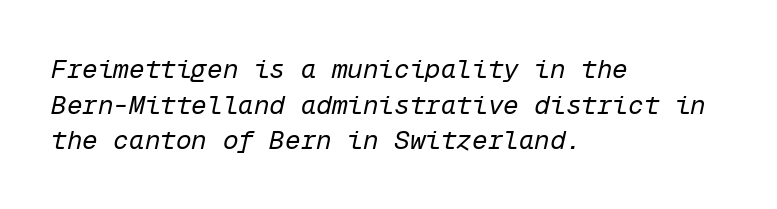
{"italic": "yes", "lean": "right", "slant_degrees": 12, "bold": "no", "underline": "no", "align": "left", "line_spacing": "normal", "line_spacing_ratio": 1.37, "letter_spacing": "normal", "letter_spacing_em": 0.0, "glyph_px": 26}
